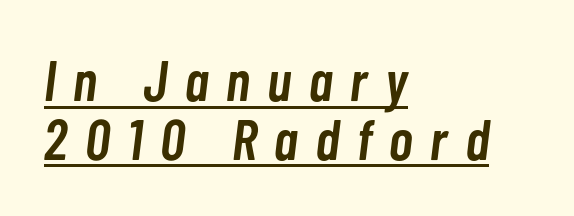
Q: Is the text bold? A: Semi-bold.
Q: Is the text italic (slanted)? A: Yes, it leans right by about 7 degrees.
Q: Is the text underlined? A: Yes.
Q: How is the paragraph aligned? A: Left-aligned.
Q: Is the spacing between letters normal or unusually wide? A: Unusually wide.
Q: Is the spacing between lines tight, normal or loose? A: Tight.
Q: Width (condensed, normal, or wide)? A: Condensed.
Q: Stroke contrast? A: Low.
Q: x-height? A: Medium.
Q: Monospaced? A: No.
